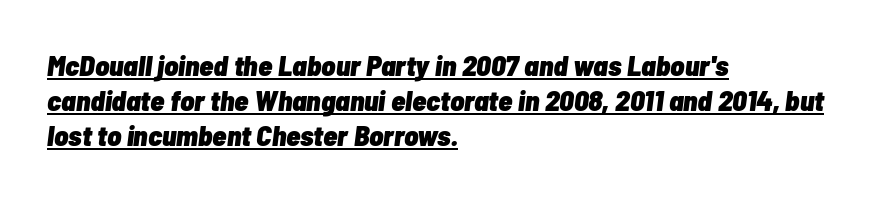
The image shows 29 px heavy, condensed type, italic (leaning right); set left-aligned, line spacing 1.21x, normal letter spacing, underlined; low stroke contrast and a medium x-height.
